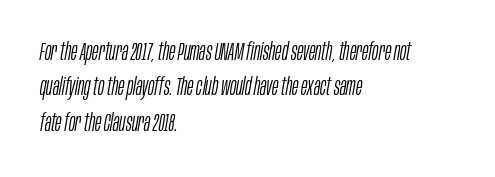
The image shows 24 px text type, italic (leaning right); set left-aligned, normal line spacing (1.47x), normal letter spacing, not underlined.
